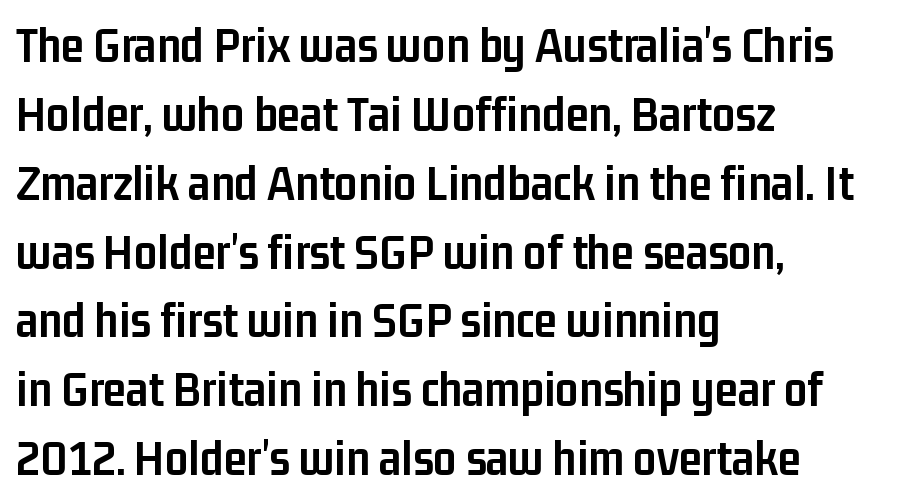
Q: Is the text bold? A: Yes.
Q: Is the text italic (slanted)? A: No, it is upright.
Q: Is the typeface a serif or a sans-serif typeface? A: Sans-serif.
Q: Is the text underlined? A: No.
Q: How is the paragraph aligned? A: Left-aligned.
Q: Is the spacing between letters normal or unusually wide? A: Normal.
Q: Is the spacing between lines tight, normal or loose? A: Normal.
Q: Width (condensed, normal, or wide)? A: Condensed.
Q: Stroke contrast? A: Low.
Q: x-height? A: Medium.
Q: Monospaced? A: No.
